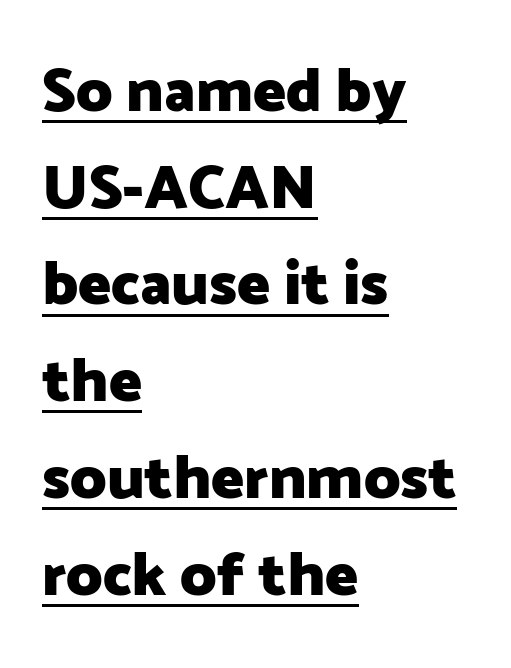
Q: Is the text bold? A: Yes.
Q: Is the text italic (slanted)? A: No, it is upright.
Q: Is the typeface a serif or a sans-serif typeface? A: Sans-serif.
Q: Is the text underlined? A: Yes.
Q: How is the paragraph aligned? A: Left-aligned.
Q: Is the spacing between letters normal or unusually wide? A: Normal.
Q: Is the spacing between lines tight, normal or loose? A: Normal.
Q: Width (condensed, normal, or wide)? A: Normal.
Q: Stroke contrast? A: Low.
Q: x-height? A: Medium.
Q: Monospaced? A: No.
